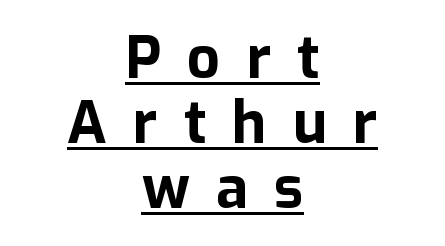
Q: Is the text bold? A: Yes.
Q: Is the text italic (slanted)? A: No, it is upright.
Q: Is the typeface a serif or a sans-serif typeface? A: Sans-serif.
Q: Is the text underlined? A: Yes.
Q: How is the paragraph aligned? A: Centered.
Q: Is the spacing between letters normal or unusually wide? A: Unusually wide.
Q: Is the spacing between lines tight, normal or loose? A: Tight.
Q: Width (condensed, normal, or wide)? A: Normal.
Q: Stroke contrast? A: Low.
Q: x-height? A: Medium.
Q: Monospaced? A: No.
